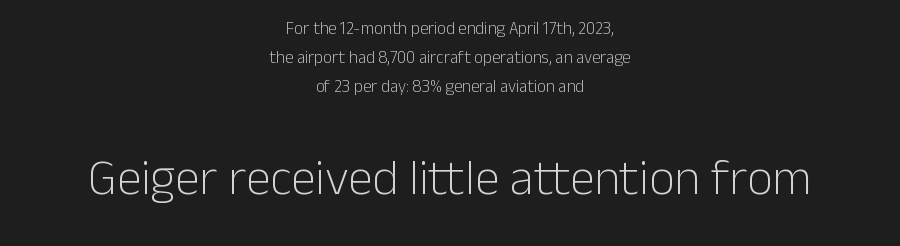
The image shows 50 px light sans-serif type, upright; set centered, line spacing 1.71x, normal letter spacing, not underlined; the second (bottom) block is 2.94x larger; low stroke contrast and a medium x-height.
